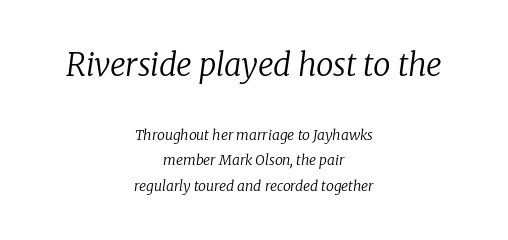
Q: Is the text bold? A: No.
Q: Is the text italic (slanted)? A: Yes, it leans right by about 8 degrees.
Q: Is the typeface a serif or a sans-serif typeface? A: Serif.
Q: Is the text underlined? A: No.
Q: How is the paragraph aligned? A: Centered.
Q: Is the spacing between letters normal or unusually wide? A: Normal.
Q: Which block of text is set in a larger size, the first (top) or the second (bottom)? A: The first (top) one.
Q: Width (condensed, normal, or wide)? A: Normal.
Q: Stroke contrast? A: Low.
Q: x-height? A: Medium.
Q: Monospaced? A: No.
